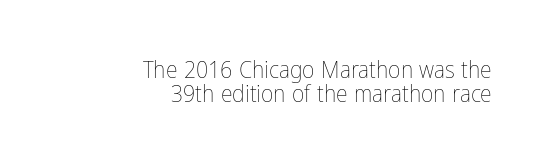
The image shows 24 px text type, upright; set right-aligned, tight line spacing (0.99x), normal letter spacing, not underlined.
